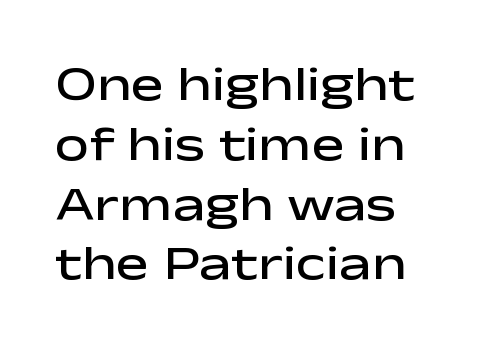
In terms of letterform style, serifs are entirely absent. The passage shown is typed in a proportional face where columns would drift. Upright lettering throughout. Nobody touched the tracking dial on this one. The typesetting leans somewhat heavy: a semibold. A clean baseline with only descenders dipping below it.
